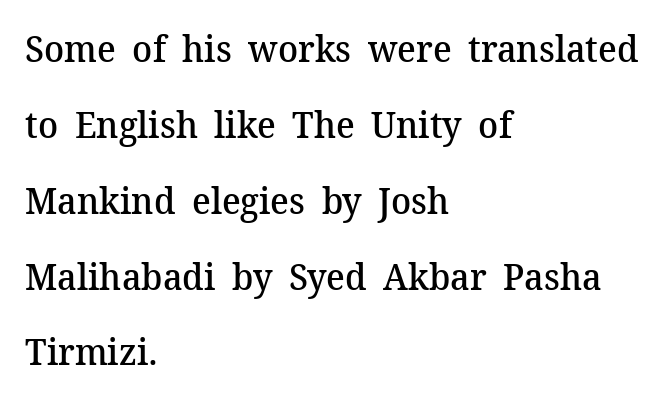
Q: Is the text bold? A: Semi-bold.
Q: Is the text italic (slanted)? A: No, it is upright.
Q: Is the typeface a serif or a sans-serif typeface? A: Serif.
Q: Is the text underlined? A: No.
Q: How is the paragraph aligned? A: Left-aligned.
Q: Is the spacing between letters normal or unusually wide? A: Normal.
Q: Is the spacing between lines tight, normal or loose? A: Loose.
Q: Width (condensed, normal, or wide)? A: Normal.
Q: Stroke contrast? A: Medium.
Q: x-height? A: Medium.
Q: Monospaced? A: No.
